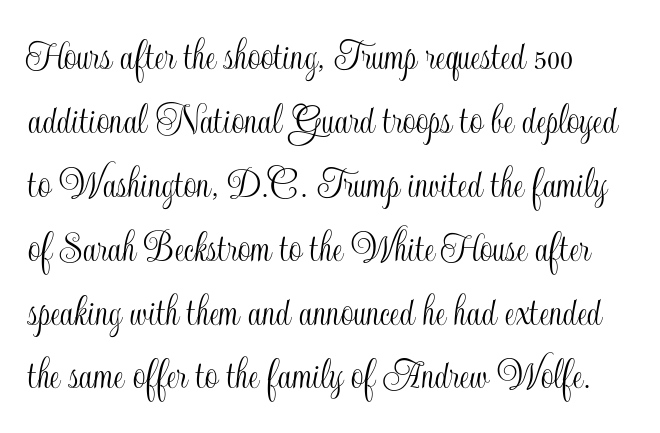
Q: Is the text italic (slanted)? A: Yes.
Q: Is the text underlined? A: No.
Q: Is the spacing between letters normal or unusually wide? A: Normal.
Q: Is the spacing between lines tight, normal or loose? A: Normal.
Q: Width (condensed, normal, or wide)? A: Condensed.
Q: x-height? A: Small.
Q: Monospaced? A: No.
